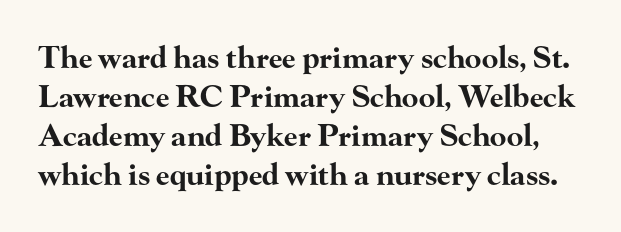
Q: Is the text bold? A: Yes.
Q: Is the text italic (slanted)? A: No, it is upright.
Q: Is the typeface a serif or a sans-serif typeface? A: Serif.
Q: Is the text underlined? A: No.
Q: Is the spacing between letters normal or unusually wide? A: Normal.
Q: Is the spacing between lines tight, normal or loose? A: Normal.
Q: Width (condensed, normal, or wide)? A: Wide.
Q: Stroke contrast? A: High.
Q: x-height? A: Small.
Q: Monospaced? A: No.
